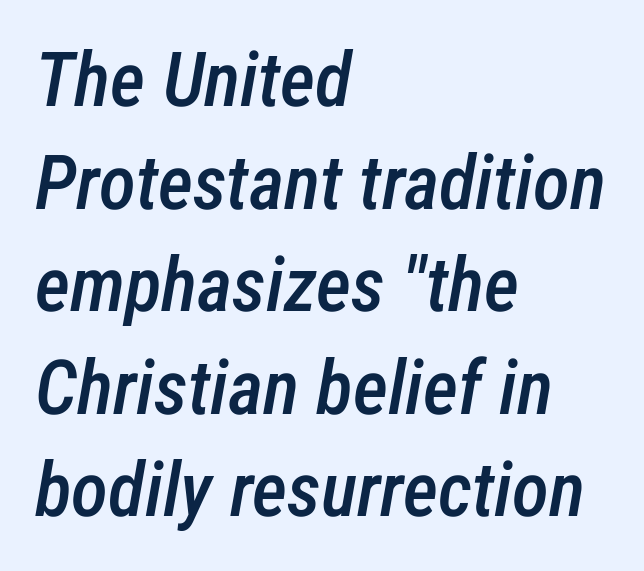
Q: Is the text bold? A: Semi-bold.
Q: Is the text italic (slanted)? A: Yes, it leans right by about 12 degrees.
Q: Is the text underlined? A: No.
Q: How is the paragraph aligned? A: Left-aligned.
Q: Is the spacing between letters normal or unusually wide? A: Normal.
Q: Is the spacing between lines tight, normal or loose? A: Normal.
Q: Width (condensed, normal, or wide)? A: Condensed.
Q: Stroke contrast? A: Low.
Q: x-height? A: Medium.
Q: Monospaced? A: No.
